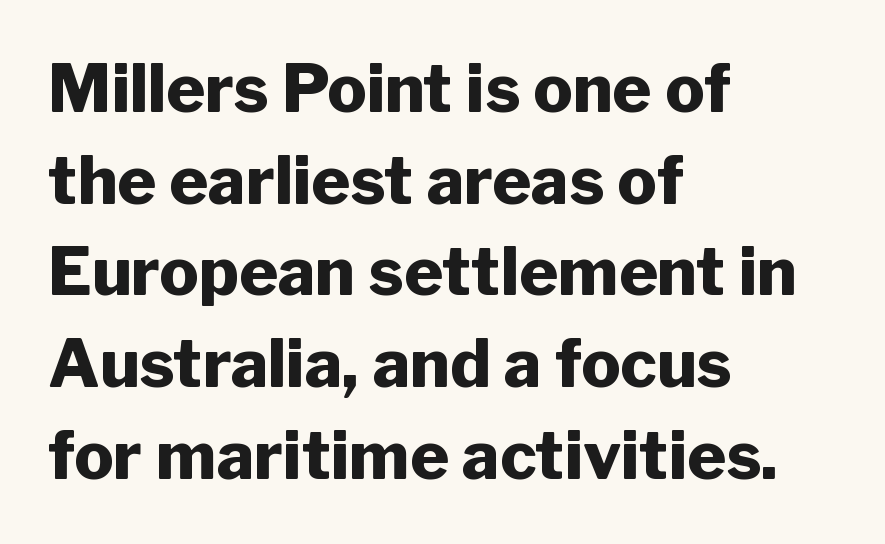
The image shows 66 px heavy sans-serif type, upright; set left-aligned, normal line spacing (1.39x), normal letter spacing, not underlined; low stroke contrast and a medium x-height.
